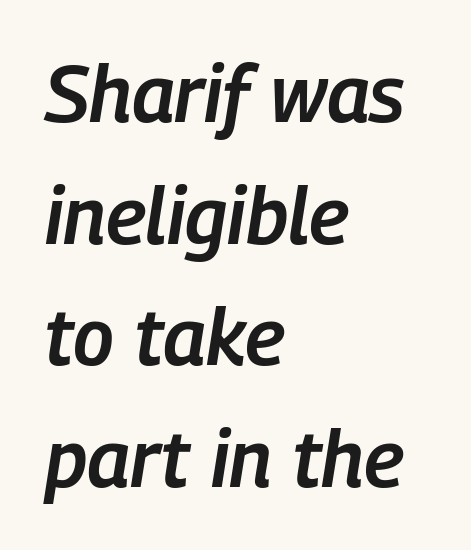
{"italic": "yes", "lean": "right", "slant_degrees": 9, "bold": "semi", "weight": "semibold", "width": "condensed", "stroke_contrast": "low", "x_height": "medium", "monospaced": "no", "underline": "no", "align": "left", "line_spacing": "normal", "line_spacing_ratio": 1.54, "letter_spacing": "normal", "letter_spacing_em": 0.0, "glyph_px": 79}
